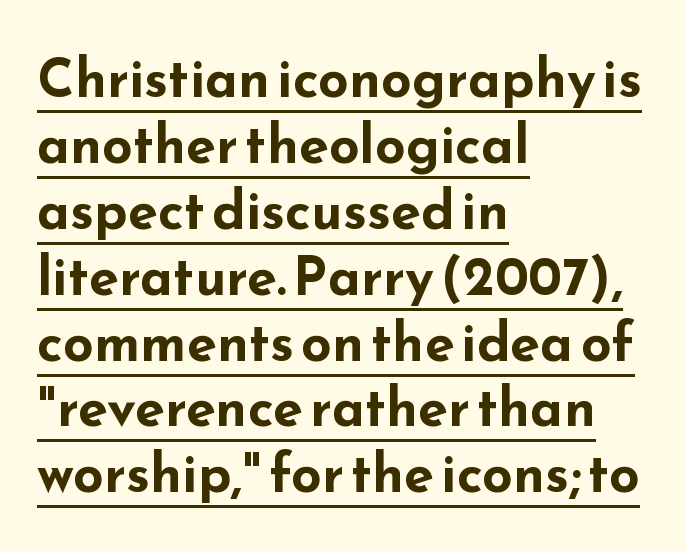
The image shows 54 px bold, wide sans-serif type, upright; set left-aligned, line spacing 1.22x, normal letter spacing, underlined; low stroke contrast and a small x-height.
